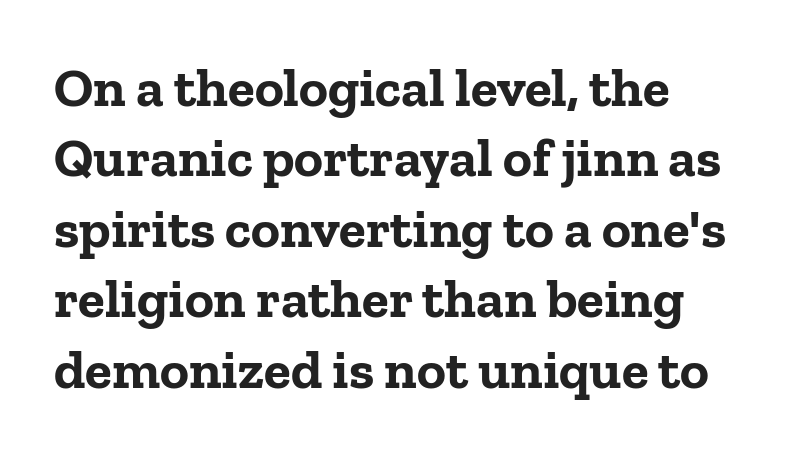
{"serif": "yes", "italic": "no", "bold": "yes", "weight": "bold", "width": "normal", "stroke_contrast": "low", "x_height": "medium", "monospaced": "no", "underline": "no", "align": "left", "line_spacing": "normal", "line_spacing_ratio": 1.28, "letter_spacing": "normal", "letter_spacing_em": 0.0, "glyph_px": 55}
